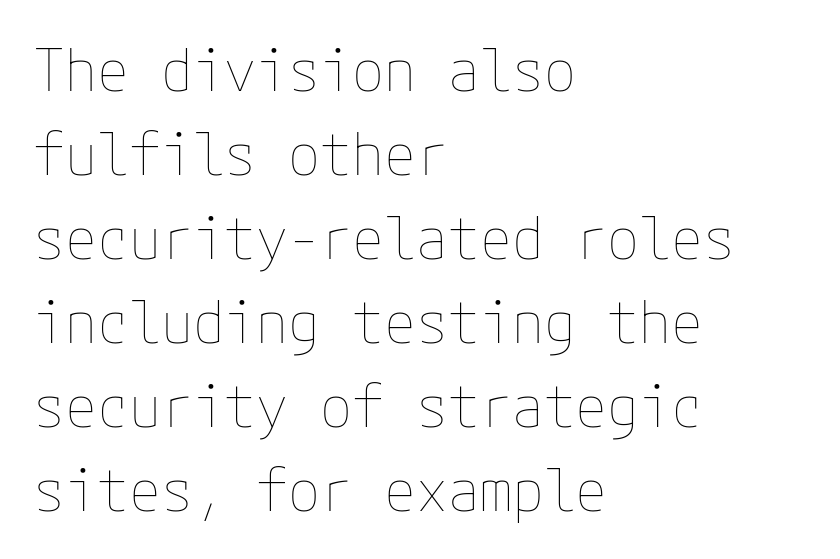
The image shows 58 px thin type, upright; set left-aligned, normal line spacing (1.45x), normal letter spacing, not underlined; low stroke contrast and a medium x-height.
